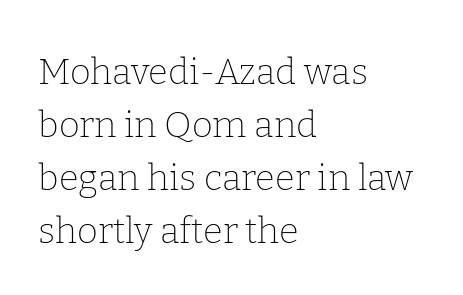
Q: Is the text bold? A: No.
Q: Is the text italic (slanted)? A: No, it is upright.
Q: Is the typeface a serif or a sans-serif typeface? A: Serif.
Q: Is the text underlined? A: No.
Q: How is the paragraph aligned? A: Left-aligned.
Q: Is the spacing between letters normal or unusually wide? A: Normal.
Q: Is the spacing between lines tight, normal or loose? A: Normal.
Q: Width (condensed, normal, or wide)? A: Normal.
Q: Stroke contrast? A: Low.
Q: x-height? A: Medium.
Q: Monospaced? A: No.
